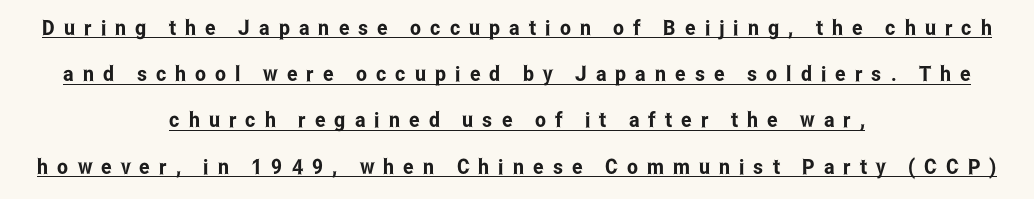
Q: Is the text italic (slanted)? A: No, it is upright.
Q: Is the text underlined? A: Yes.
Q: How is the paragraph aligned? A: Centered.
Q: Is the spacing between letters normal or unusually wide? A: Unusually wide.
Q: Is the spacing between lines tight, normal or loose? A: Loose.
